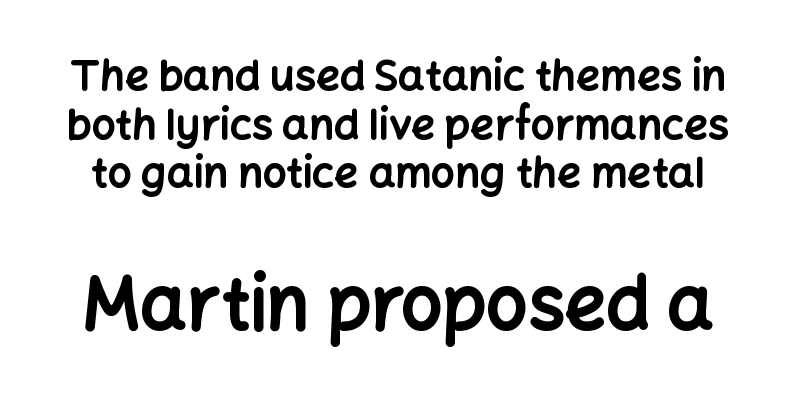
Set as a true bold cut, around the 700 mark. These lines are composed in type without serifs. Unmarked baselines from the first word to the last. Reading top to bottom, the characters get bigger at the block break.
